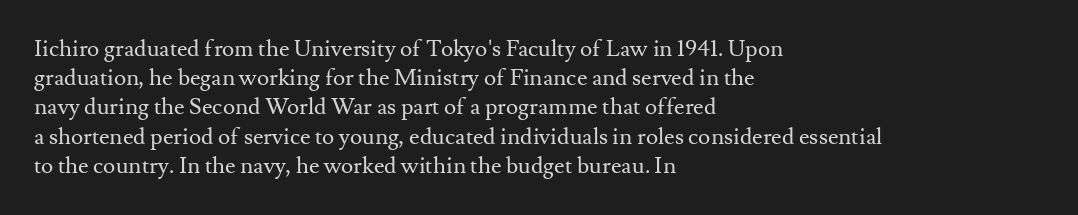
Q: Is the text bold? A: No.
Q: Is the text italic (slanted)? A: No, it is upright.
Q: Is the text underlined? A: No.
Q: How is the paragraph aligned? A: Left-aligned.
Q: Is the spacing between letters normal or unusually wide? A: Normal.
Q: Is the spacing between lines tight, normal or loose? A: Normal.
